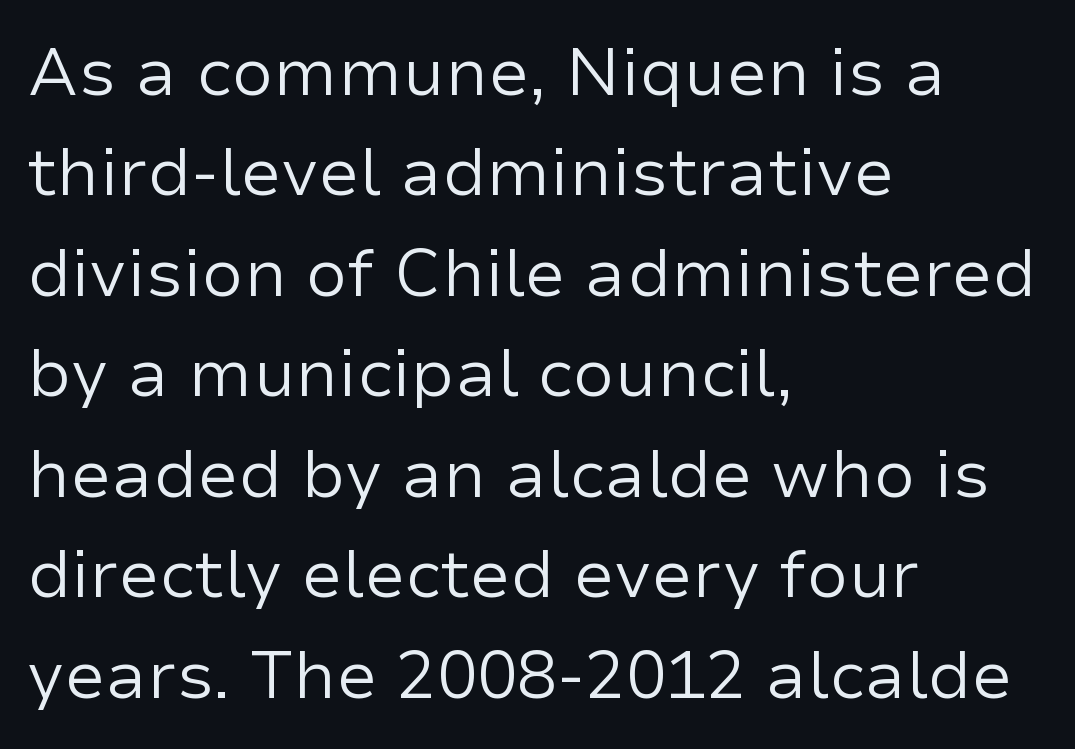
Examine the stroke ends and you'll find no serifs. Compared with a typical body face, this is equally light or lighter still. Is this a fixed-width face? No — the glyphs have proportional, varying widths. The rag falls on the right side of this text block.
